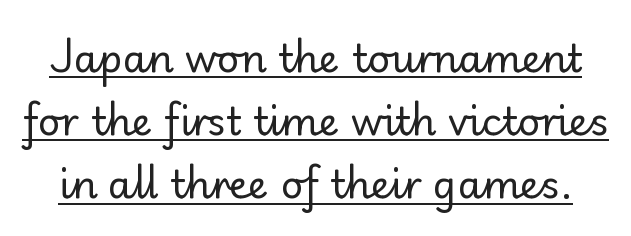
The image shows 39 px regular-weight sans-serif type, upright; set normal line spacing (1.62x), normal letter spacing, underlined; low stroke contrast and a small x-height.
